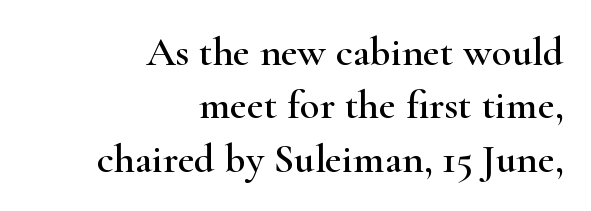
The image shows 41 px wide serif type, upright; set right-aligned, normal line spacing (1.3x), normal letter spacing, not underlined; high stroke contrast and a small x-height.
